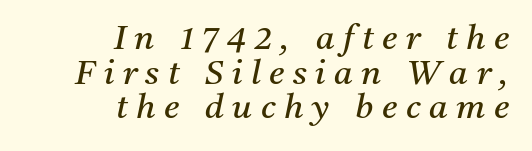
A typesetter would mark this as italic. The glyphs in this specimen are seriffed. In CSS terms this would be text-align: right. Is there much room between lines? No — they nearly touch. Characters follow at a spacing far wider than the type designer built in.
